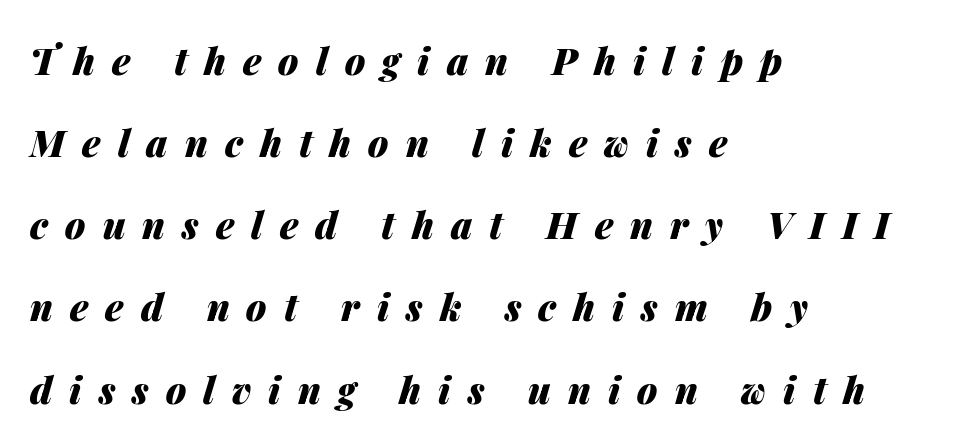
Q: Is the text bold? A: Yes.
Q: Is the text italic (slanted)? A: Yes, it leans right by about 14 degrees.
Q: Is the text underlined? A: No.
Q: How is the paragraph aligned? A: Left-aligned.
Q: Is the spacing between letters normal or unusually wide? A: Unusually wide.
Q: Is the spacing between lines tight, normal or loose? A: Loose.
Q: Width (condensed, normal, or wide)? A: Normal.
Q: Stroke contrast? A: Medium.
Q: x-height? A: Medium.
Q: Monospaced? A: No.
